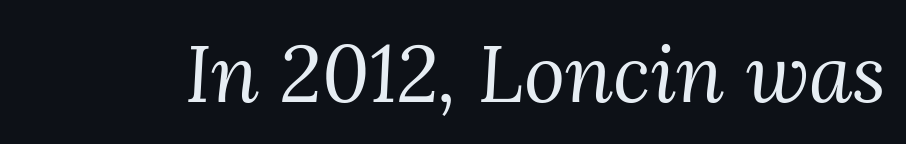
Q: Is the text bold? A: No.
Q: Is the text italic (slanted)? A: Yes, it leans right by about 3 degrees.
Q: Is the typeface a serif or a sans-serif typeface? A: Serif.
Q: Is the text underlined? A: No.
Q: Is the spacing between letters normal or unusually wide? A: Normal.
Q: Width (condensed, normal, or wide)? A: Normal.
Q: Stroke contrast? A: Medium.
Q: x-height? A: Medium.
Q: Monospaced? A: No.
